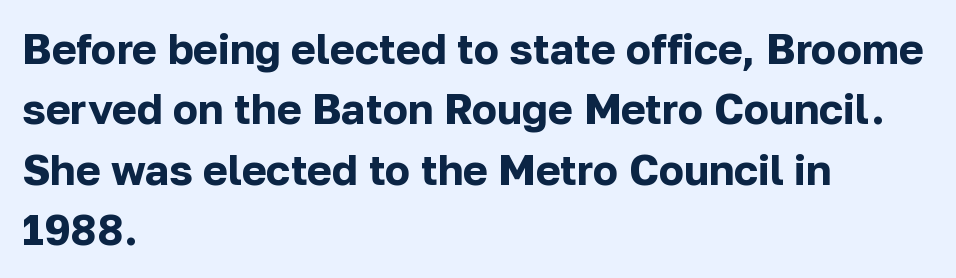
Alignment: flush left. The type is set solid horizontally, with unmodified tracking. Compared with an ordinary text face, these strokes are far heavier — a full bold. Examine the stroke ends and you'll find no serifs. The specimen reads as upright at a glance.
